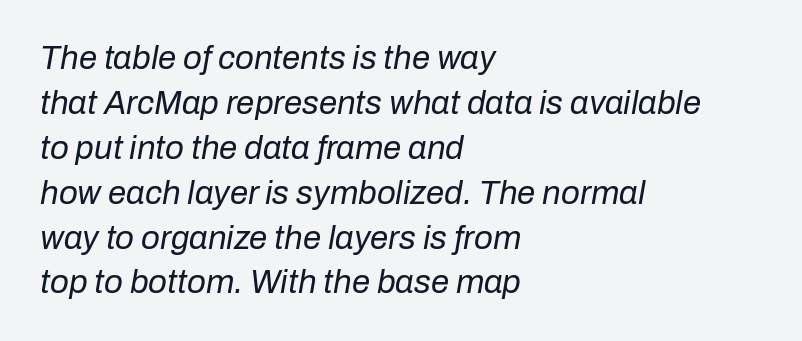
{"italic": "yes", "lean": "right", "slant_degrees": 10, "bold": "no", "weight": "regular", "width": "normal", "stroke_contrast": "low", "x_height": "medium", "monospaced": "no", "underline": "no", "align": "left", "line_spacing": "normal", "line_spacing_ratio": 1.36, "letter_spacing": "normal", "letter_spacing_em": 0.0, "glyph_px": 33}
